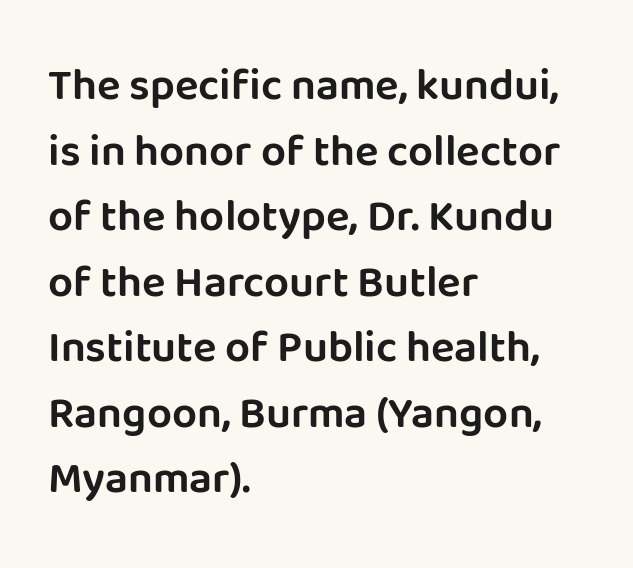
If you measured baseline to baseline, you'd find a middling distance. Is this a fixed-width face? No — the glyphs have proportional, varying widths. The face used here is a sans, in the tradition of grotesques and geometrics. The axis of the letterforms is exactly vertical.
